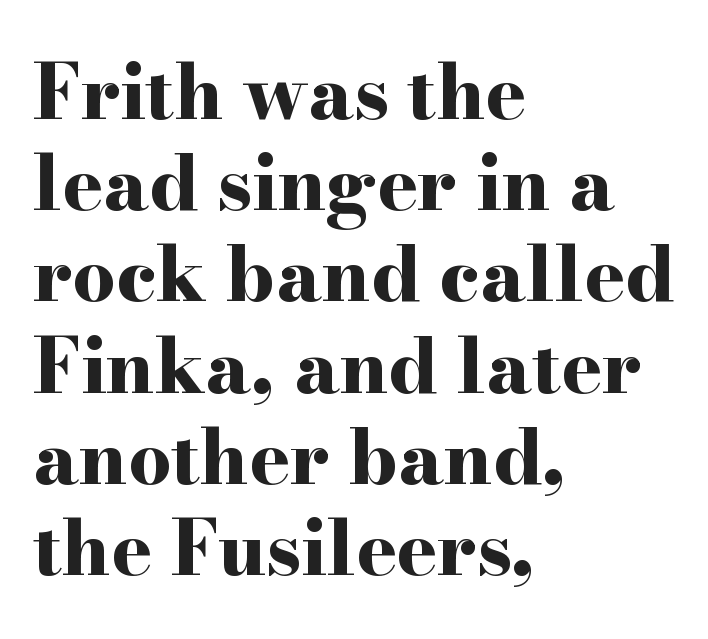
The image shows 76 px bold, wide serif type, upright; set left-aligned, line spacing 1.2x, normal letter spacing, not underlined; high stroke contrast and a small x-height.
